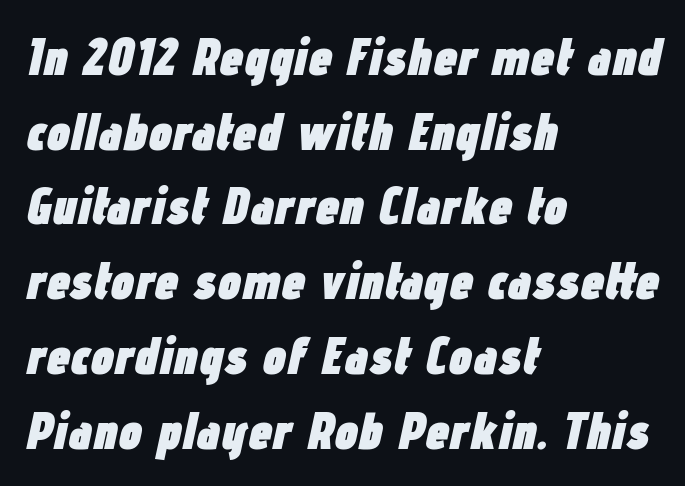
Is this a fixed-width face? No — the glyphs have proportional, varying widths. What's the leading like? Ordinary, nothing unusual. Emphasis-style slanted type is in use. If you drew a ruler down the left edge, every line would touch it. Does extra space separate the letters? No, they use regular spacing. As a designer I'd log this as weight 700, bold.
